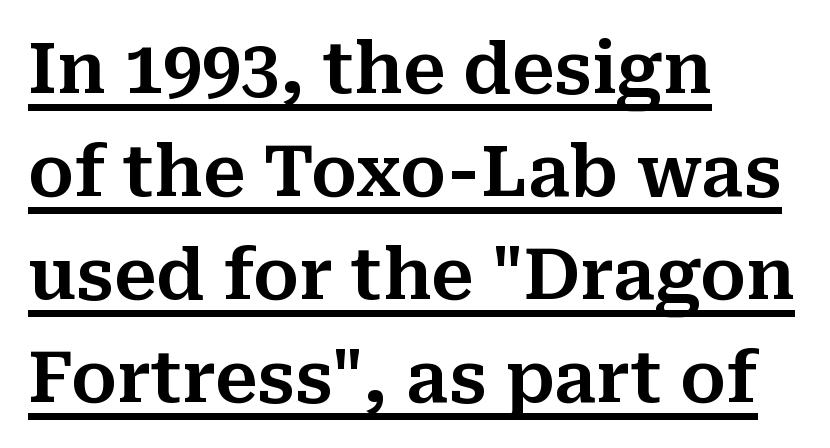
The glyphs in this specimen are seriffed. Between one letter and the next there's only the usual sliver of space. Does the lettering tilt? It doesn't — this is upright. Students, observe the line beneath the letters — that is underlining.
